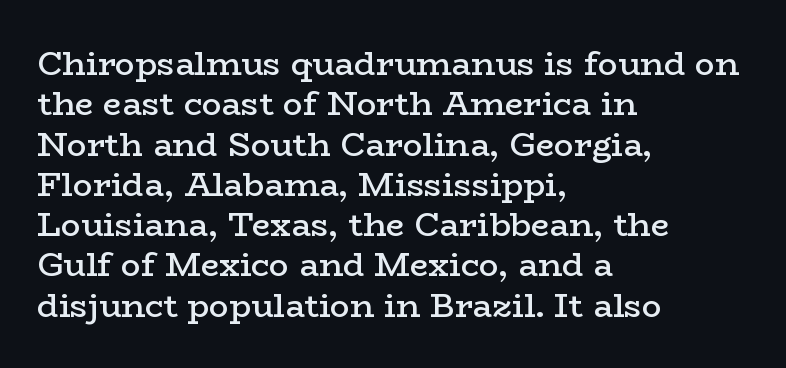
The image shows 33 px semibold, wide serif type, upright; set left-aligned, line spacing 1.22x, normal letter spacing, not underlined; low stroke contrast and a medium x-height.
